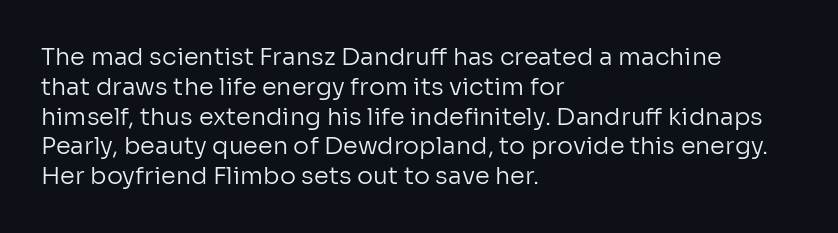
{"italic": "no", "bold": "no", "underline": "no", "align": "left", "line_spacing_ratio": 1.24, "letter_spacing": "normal", "letter_spacing_em": 0.0, "glyph_px": 24}
